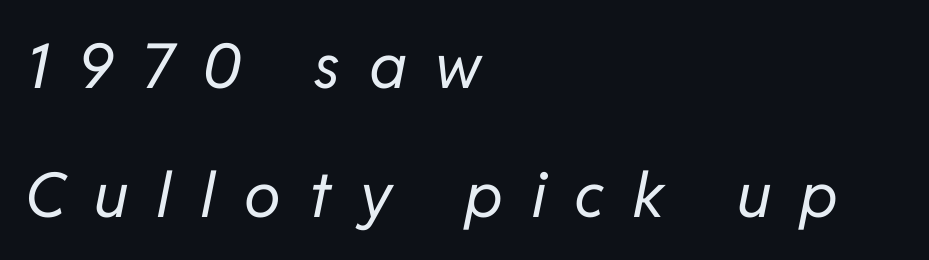
The specimen omits any rule beneath the text block's lines. The horizontal fit of the characters is loose and conspicuously gappy. No letter is thick-stroked: the sample isn't bold. Loosely led — the rows are spread out. Emphasis-style slanted type is in use.
